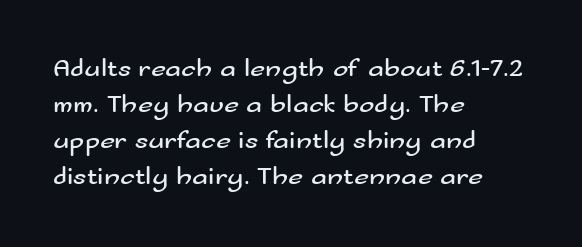
{"italic": "no", "bold": "no", "underline": "no", "align": "left", "line_spacing": "normal", "line_spacing_ratio": 1.39, "letter_spacing": "normal", "letter_spacing_em": 0.0, "glyph_px": 26}
